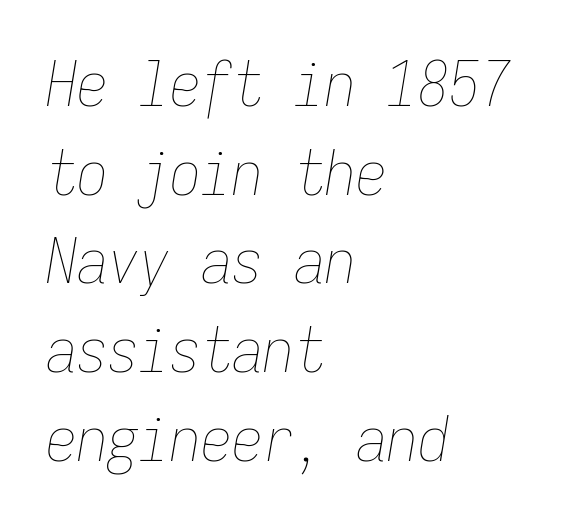
The image shows 62 px thin, condensed type, italic (leaning right), monospaced; set left-aligned, normal line spacing (1.43x), normal letter spacing, not underlined; low stroke contrast and a medium x-height.
